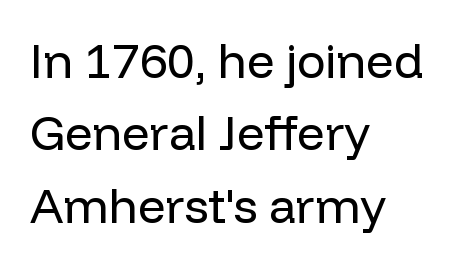
Stroke mass is kept to a normal reading level or below. This is the regular roman posture of the typeface. Leading: standard. Caption: standard tracking, unaltered. A classic flush-left, rag-right setting is used for this passage.
